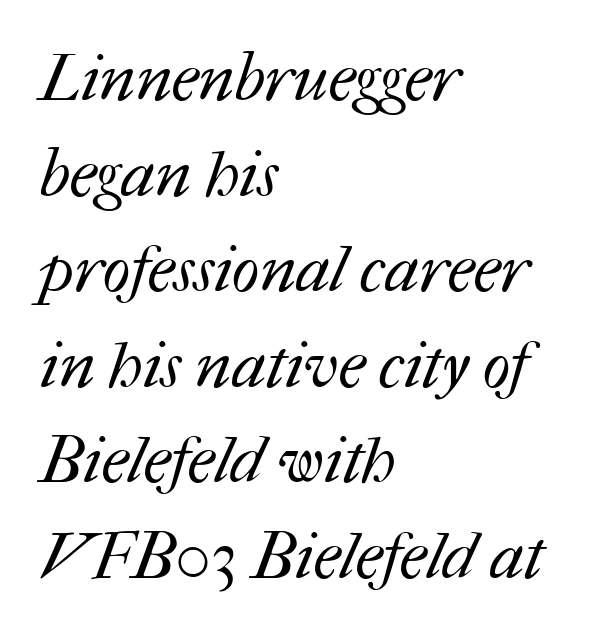
Q: Is the text bold? A: No.
Q: Is the text underlined? A: No.
Q: How is the paragraph aligned? A: Left-aligned.
Q: Is the spacing between letters normal or unusually wide? A: Normal.
Q: Is the spacing between lines tight, normal or loose? A: Normal.
Q: Width (condensed, normal, or wide)? A: Normal.
Q: Stroke contrast? A: Medium.
Q: x-height? A: Medium.
Q: Monospaced? A: No.
